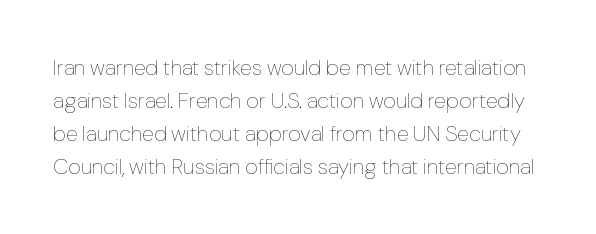
The image shows 22 px text type, upright; set normal line spacing (1.5x), normal letter spacing, not underlined.
